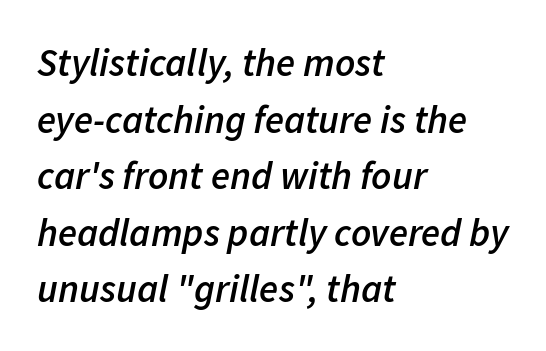
Q: Is the text bold? A: Semi-bold.
Q: Is the text italic (slanted)? A: Yes, it leans right by about 11 degrees.
Q: Is the text underlined? A: No.
Q: How is the paragraph aligned? A: Left-aligned.
Q: Is the spacing between letters normal or unusually wide? A: Normal.
Q: Is the spacing between lines tight, normal or loose? A: Normal.
Q: Width (condensed, normal, or wide)? A: Normal.
Q: Stroke contrast? A: Low.
Q: x-height? A: Medium.
Q: Monospaced? A: No.
